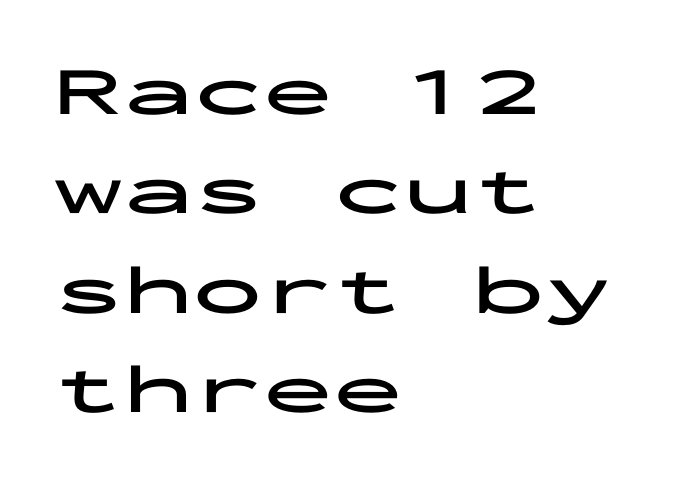
Q: Is the text bold? A: Yes.
Q: Is the text italic (slanted)? A: No, it is upright.
Q: Is the typeface a serif or a sans-serif typeface? A: Sans-serif.
Q: Is the text underlined? A: No.
Q: How is the paragraph aligned? A: Left-aligned.
Q: Is the spacing between letters normal or unusually wide? A: Normal.
Q: Is the spacing between lines tight, normal or loose? A: Normal.
Q: Width (condensed, normal, or wide)? A: Wide.
Q: Stroke contrast? A: Low.
Q: x-height? A: Medium.
Q: Monospaced? A: Yes.
